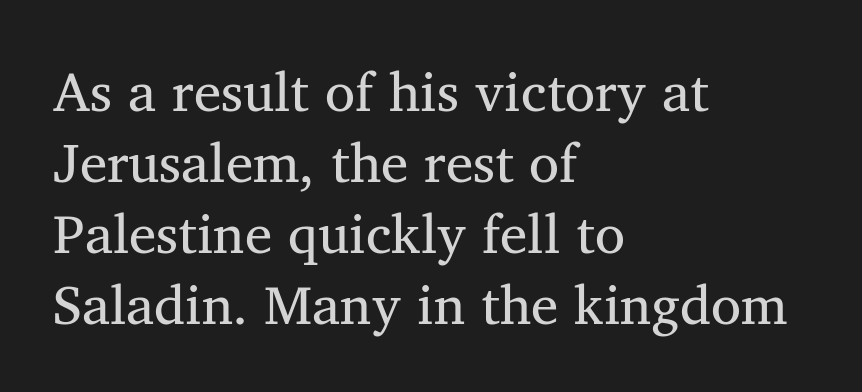
Q: Is the text bold? A: No.
Q: Is the typeface a serif or a sans-serif typeface? A: Serif.
Q: Is the text underlined? A: No.
Q: How is the paragraph aligned? A: Left-aligned.
Q: Is the spacing between letters normal or unusually wide? A: Normal.
Q: Is the spacing between lines tight, normal or loose? A: Normal.
Q: Width (condensed, normal, or wide)? A: Normal.
Q: Stroke contrast? A: Medium.
Q: x-height? A: Medium.
Q: Monospaced? A: No.
